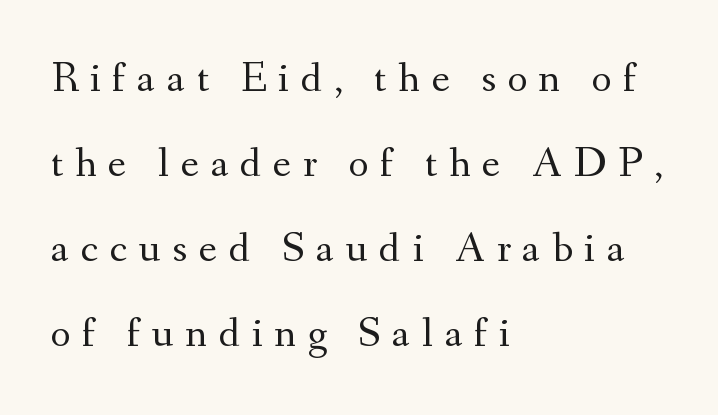
Designer's note — italics off, roman on. Descenders hang freely into open space. The setting favours the left margin, as ordinary paragraphs usually do. Summary of vertical rhythm: relaxed, with wide interline spacing. Observe the wide spacing: letters keep a clear distance from each other.
